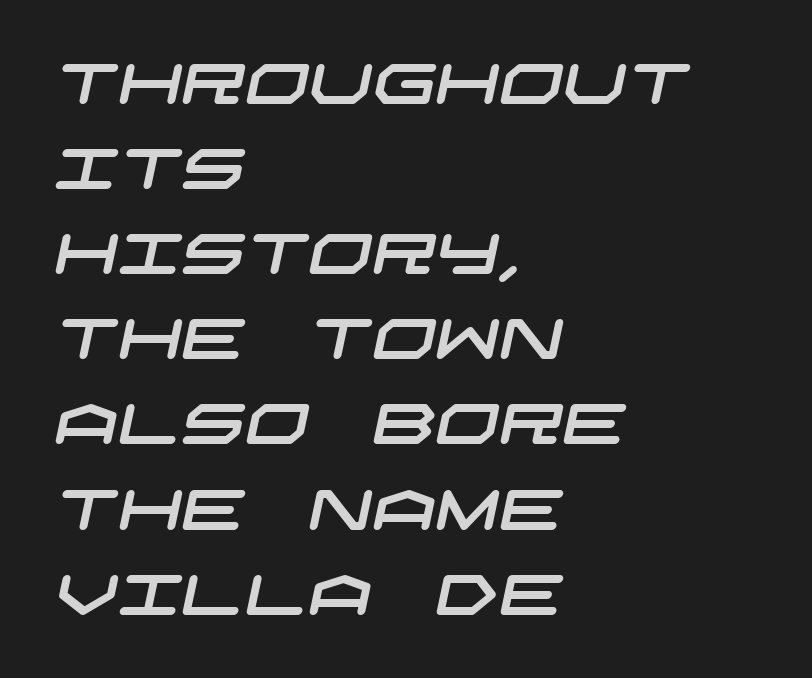
Underlining? Definitely not there. Regarding serifs, this sample does without them. Caption: multi-line text, flush left, ragged right. Tracking here is standard; glyphs follow each other at the usual distance.
